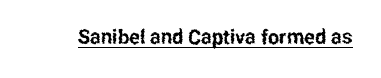
The image shows 20 px text type, upright; set normal letter spacing, underlined.
